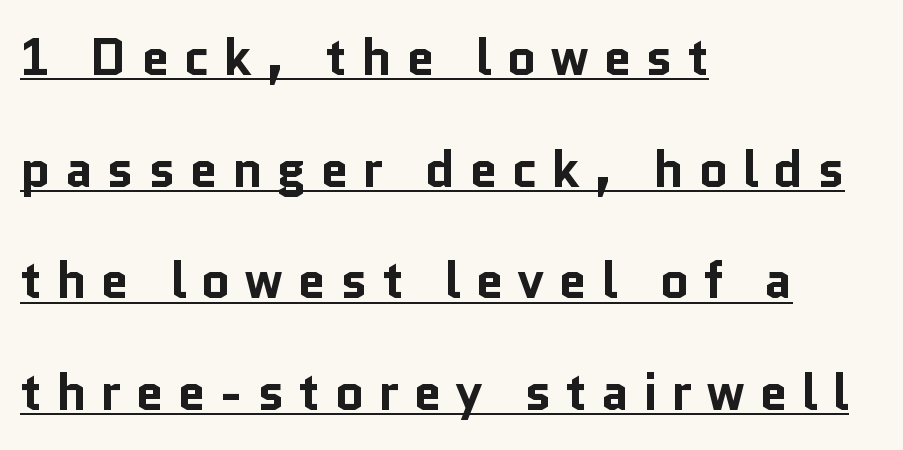
This sample uses a sans-serif face. The line texture is sparse and dotted thanks to wide tracking. Strokes here are thick enough to call this a true bold. You could not count columns in this text — the font is proportionally spaced. Horizontally, the lines are justified to the leading edge only. You could fit nearly another row in the gap between these rows.
